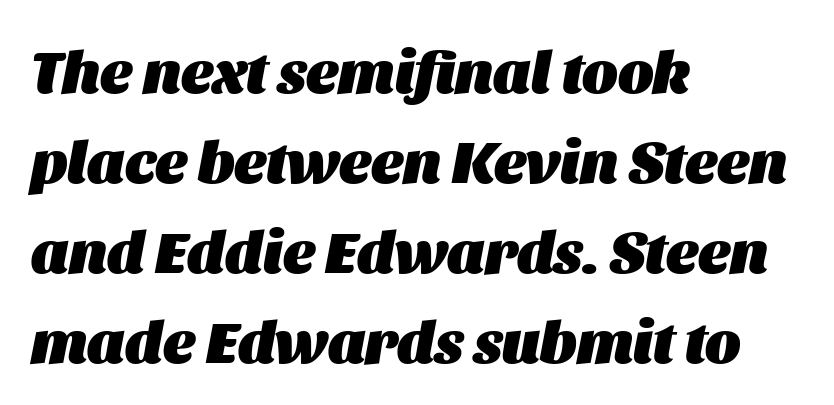
Q: Is the text bold? A: Yes.
Q: Is the text italic (slanted)? A: Yes, it leans right by about 11 degrees.
Q: Is the text underlined? A: No.
Q: How is the paragraph aligned? A: Left-aligned.
Q: Is the spacing between letters normal or unusually wide? A: Normal.
Q: Is the spacing between lines tight, normal or loose? A: Normal.
Q: Width (condensed, normal, or wide)? A: Normal.
Q: Stroke contrast? A: Medium.
Q: x-height? A: Large.
Q: Monospaced? A: No.
